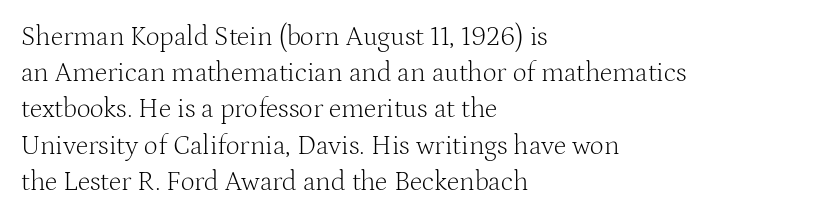
Q: Is the text bold? A: No.
Q: Is the text italic (slanted)? A: No, it is upright.
Q: Is the text underlined? A: No.
Q: How is the paragraph aligned? A: Left-aligned.
Q: Is the spacing between letters normal or unusually wide? A: Normal.
Q: Is the spacing between lines tight, normal or loose? A: Normal.
